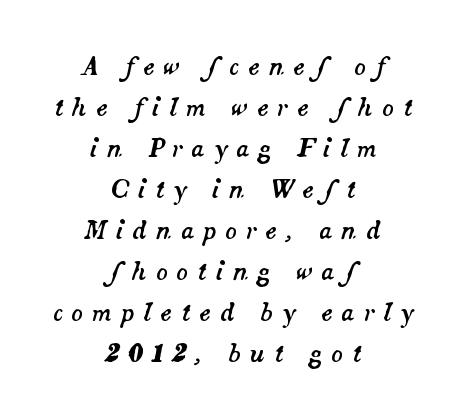
A typesetter would mark this as italic. Glance below the letters and you will spot only blank space. The lines are quadded center. Each word looks stretched out because of the extra space between its letters.
